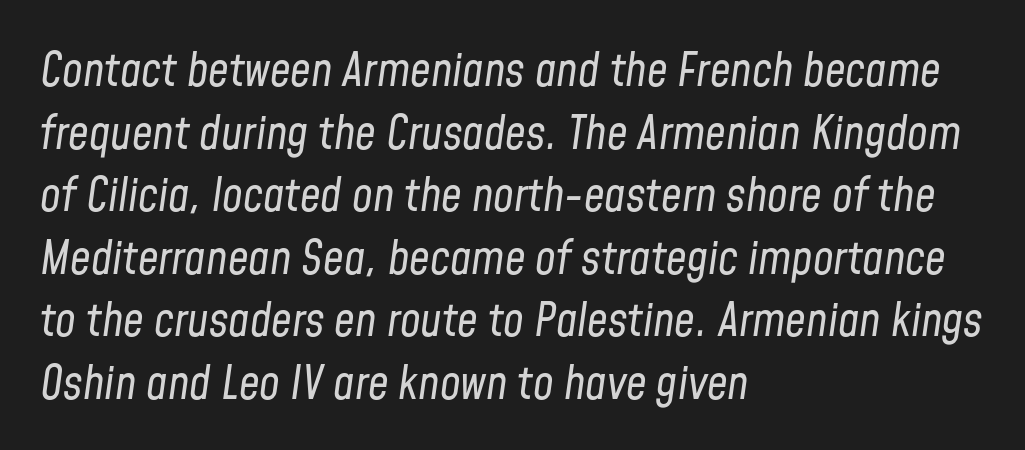
Q: Is the text bold? A: No.
Q: Is the text italic (slanted)? A: Yes, it leans right by about 8 degrees.
Q: Is the text underlined? A: No.
Q: How is the paragraph aligned? A: Left-aligned.
Q: Is the spacing between letters normal or unusually wide? A: Normal.
Q: Is the spacing between lines tight, normal or loose? A: Normal.
Q: Width (condensed, normal, or wide)? A: Condensed.
Q: Stroke contrast? A: Low.
Q: x-height? A: Medium.
Q: Monospaced? A: No.
